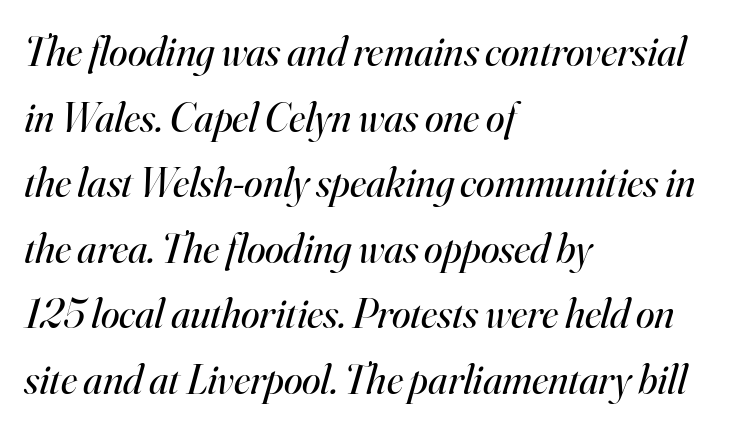
Q: Is the text bold? A: No.
Q: Is the text italic (slanted)? A: Yes, it leans right by about 16 degrees.
Q: Is the typeface a serif or a sans-serif typeface? A: Serif.
Q: Is the text underlined? A: No.
Q: How is the paragraph aligned? A: Left-aligned.
Q: Is the spacing between letters normal or unusually wide? A: Normal.
Q: Is the spacing between lines tight, normal or loose? A: Normal.
Q: Width (condensed, normal, or wide)? A: Normal.
Q: Stroke contrast? A: High.
Q: x-height? A: Small.
Q: Monospaced? A: No.
